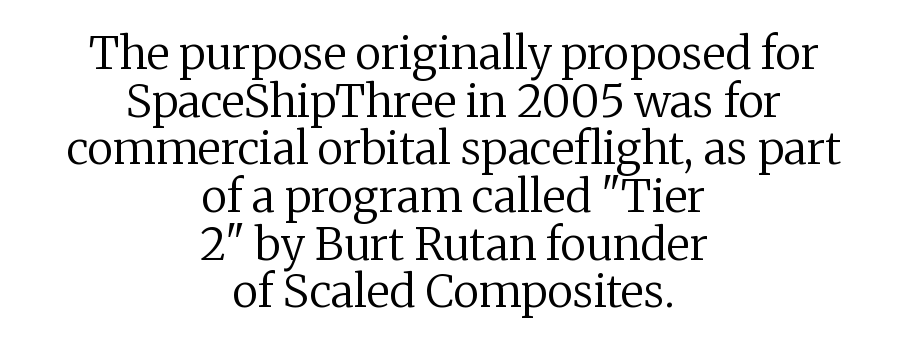
{"serif": "yes", "italic": "no", "bold": "no", "weight": "regular", "width": "normal", "stroke_contrast": "medium", "x_height": "medium", "monospaced": "no", "underline": "no", "align": "center", "line_spacing": "tight", "line_spacing_ratio": 1.06, "letter_spacing": "normal", "letter_spacing_em": 0.0, "glyph_px": 45}
